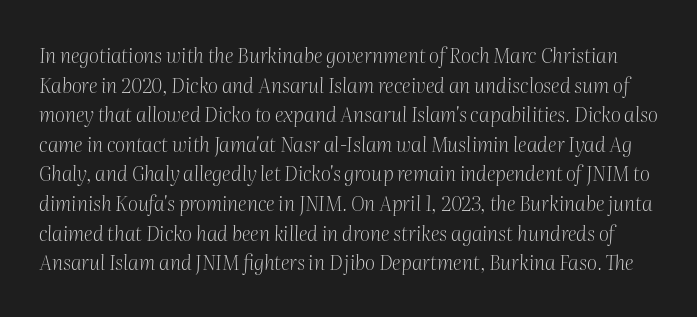
{"italic": "yes", "lean": "right", "slant_degrees": 2, "bold": "no", "underline": "no", "line_spacing": "normal", "line_spacing_ratio": 1.48, "letter_spacing": "normal", "letter_spacing_em": 0.0, "glyph_px": 20}
